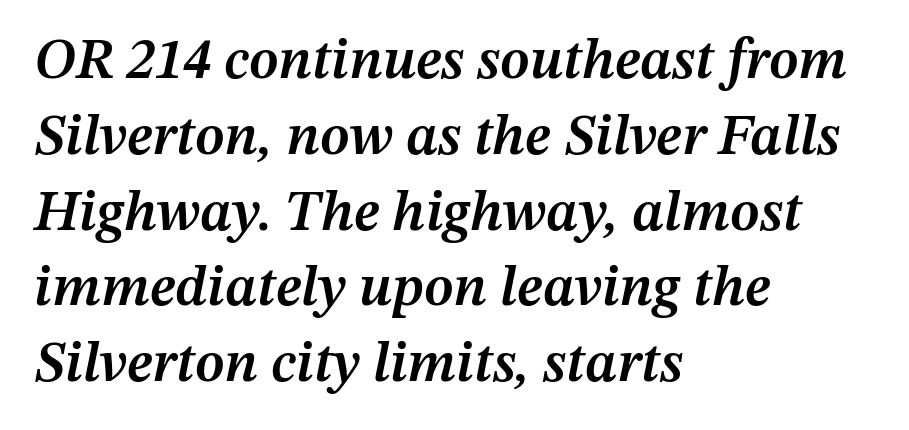
A semibold gives these letters moderate extra thickness, short of bold. The space directly below the letters is spotless. If you measured baseline to baseline, you'd find a middling distance. Each letter keeps its own natural width here, so spacing adapts to shape.
